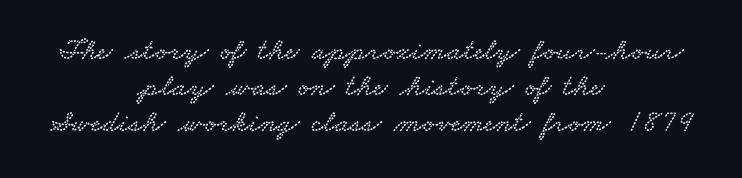
{"serif": "yes", "width": "wide", "stroke_contrast": "low", "x_height": "small", "monospaced": "no", "underline": "no", "align": "center", "line_spacing_ratio": 1.16, "letter_spacing": "normal", "letter_spacing_em": 0.0, "glyph_px": 31}
